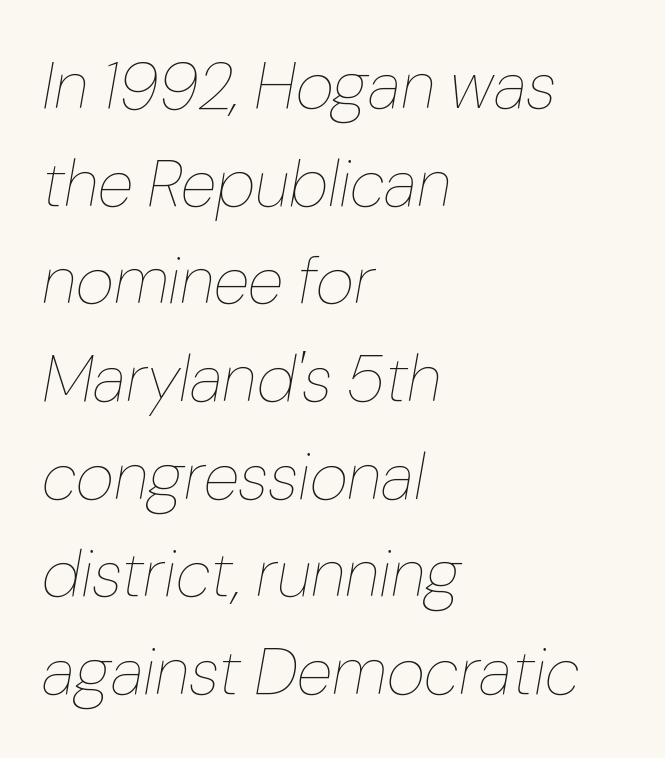
The image shows 66 px thin type, italic (leaning right); set left-aligned, normal line spacing (1.48x), normal letter spacing, not underlined; low stroke contrast and a medium x-height.
